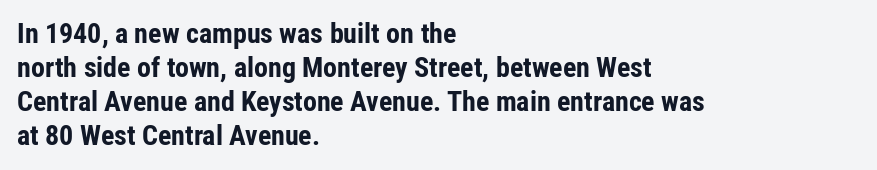
{"serif": "no", "italic": "no", "bold": "yes", "weight": "bold", "width": "condensed", "stroke_contrast": "low", "x_height": "medium", "monospaced": "no", "underline": "no", "align": "left", "line_spacing_ratio": 1.22, "letter_spacing": "normal", "letter_spacing_em": 0.0, "glyph_px": 28}
